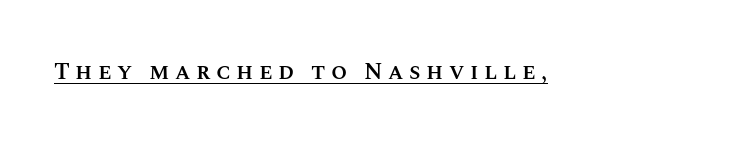
{"italic": "no", "bold": "semi", "underline": "yes", "letter_spacing": "wide", "letter_spacing_em": 0.24, "glyph_px": 23}
